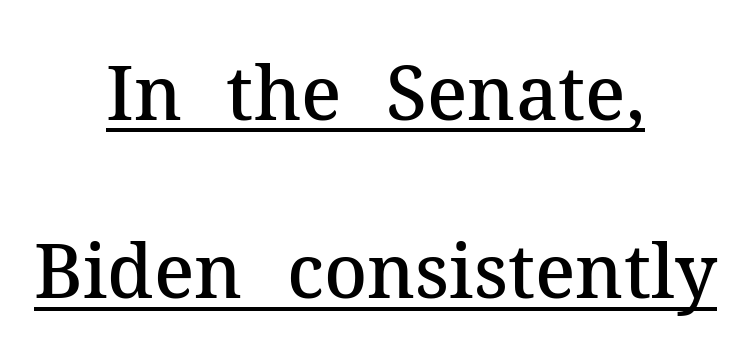
The image shows 74 px semibold serif type, upright; set centered, loose line spacing (2.41x), normal letter spacing, underlined; medium stroke contrast and a medium x-height.
